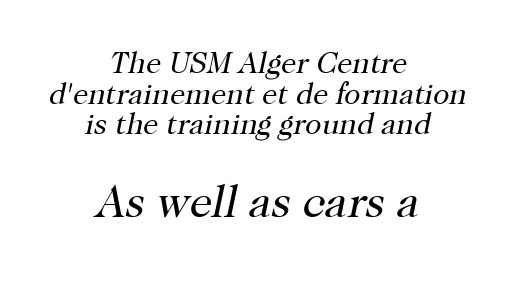
{"serif": "yes", "italic": "yes", "lean": "right", "slant_degrees": 12, "bold": "no", "weight": "regular", "width": "normal", "stroke_contrast": "high", "x_height": "medium", "monospaced": "no", "underline": "no", "align": "center", "line_spacing": "tight", "line_spacing_ratio": 1.02, "letter_spacing": "normal", "letter_spacing_em": 0.0, "larger_block": "second", "size_ratio": 1.5, "glyph_px": 45}
